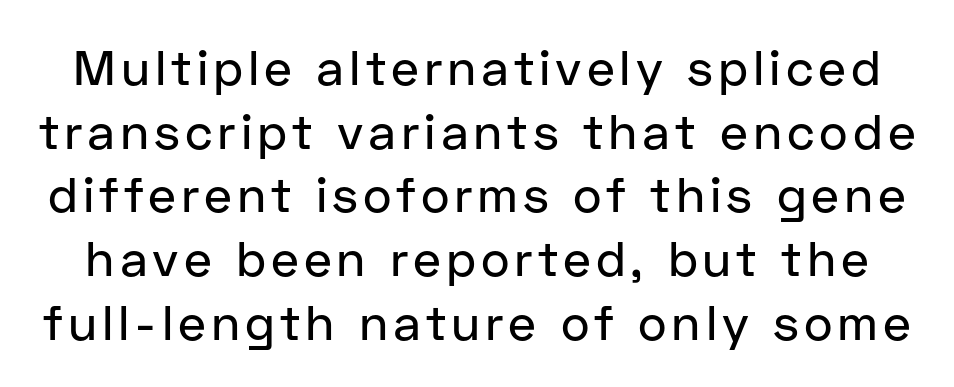
Q: Is the text italic (slanted)? A: No, it is upright.
Q: Is the typeface a serif or a sans-serif typeface? A: Sans-serif.
Q: Is the text underlined? A: No.
Q: Is the spacing between lines tight, normal or loose? A: Normal.
Q: Width (condensed, normal, or wide)? A: Normal.
Q: Stroke contrast? A: Low.
Q: x-height? A: Medium.
Q: Monospaced? A: No.
